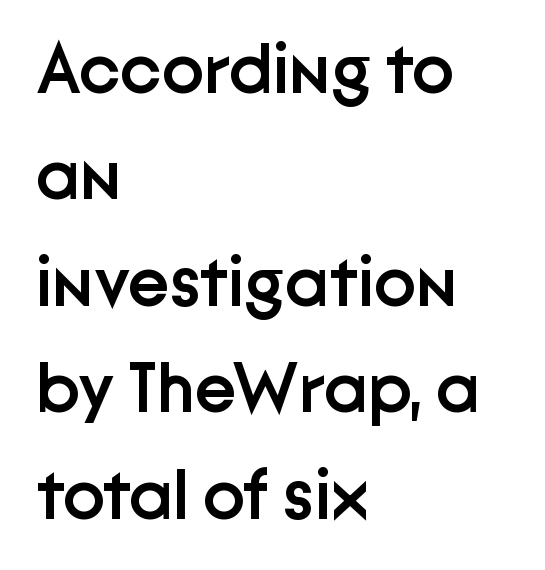
Q: Is the text bold? A: Semi-bold.
Q: Is the text italic (slanted)? A: No, it is upright.
Q: Is the typeface a serif or a sans-serif typeface? A: Sans-serif.
Q: Is the text underlined? A: No.
Q: How is the paragraph aligned? A: Left-aligned.
Q: Is the spacing between letters normal or unusually wide? A: Normal.
Q: Is the spacing between lines tight, normal or loose? A: Normal.
Q: Width (condensed, normal, or wide)? A: Normal.
Q: Stroke contrast? A: Low.
Q: x-height? A: Medium.
Q: Monospaced? A: No.
